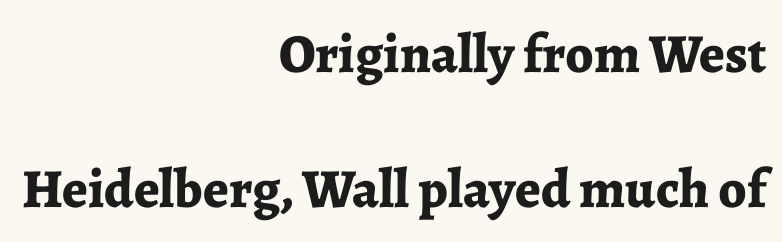
The image shows 55 px bold serif type, upright; set right-aligned, loose line spacing (2.45x), normal letter spacing, not underlined; low stroke contrast and a medium x-height.
